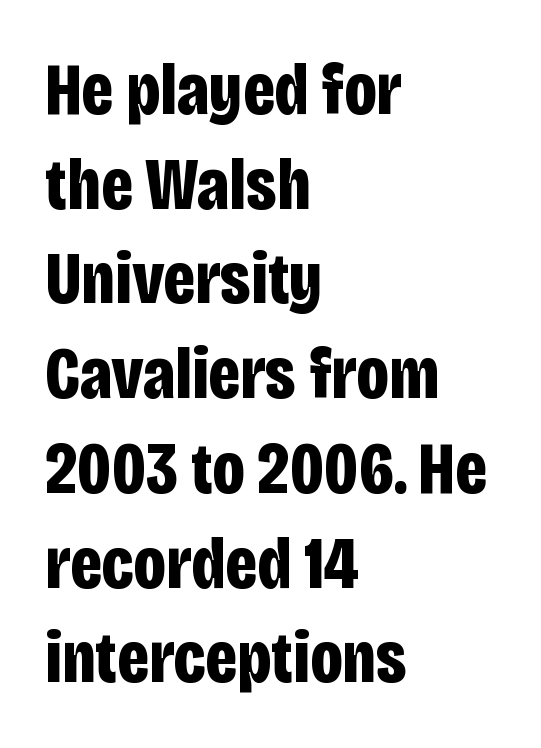
A normal amount of white space separates one row of letters from the next. This rendering features lettering with no underline. A typesetter would call this proportional, since set widths differ per character. The glyphs have the mass of a bold cut. There is no visible air inserted between adjacent glyphs. Italic: no, the glyphs are upright roman.
